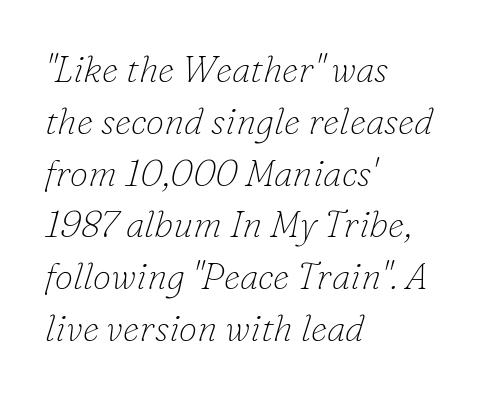
{"serif": "yes", "italic": "yes", "lean": "right", "slant_degrees": 16, "bold": "no", "weight": "thin", "width": "normal", "stroke_contrast": "low", "x_height": "small", "monospaced": "no", "underline": "no", "align": "left", "line_spacing": "normal", "line_spacing_ratio": 1.4, "letter_spacing": "normal", "letter_spacing_em": 0.0, "glyph_px": 37}
